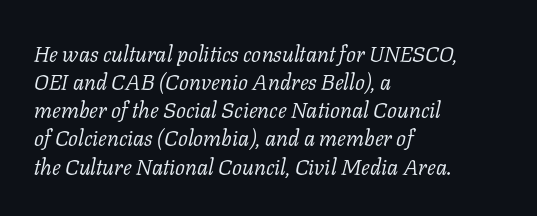
{"italic": "yes", "lean": "right", "slant_degrees": 11, "bold": "no", "underline": "no", "align": "left", "line_spacing": "normal", "line_spacing_ratio": 1.28, "letter_spacing": "normal", "letter_spacing_em": 0.0, "glyph_px": 22}
